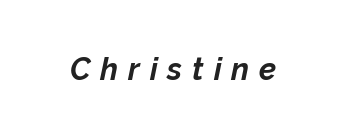
These lines are rendered in a variable-pitch font. The strokes are fattened all the way to bold. Lines of text with bare space underneath. Look at the tracking — it's clearly loosened, letters drifting apart. The rendering applies a slant to the glyphs.
